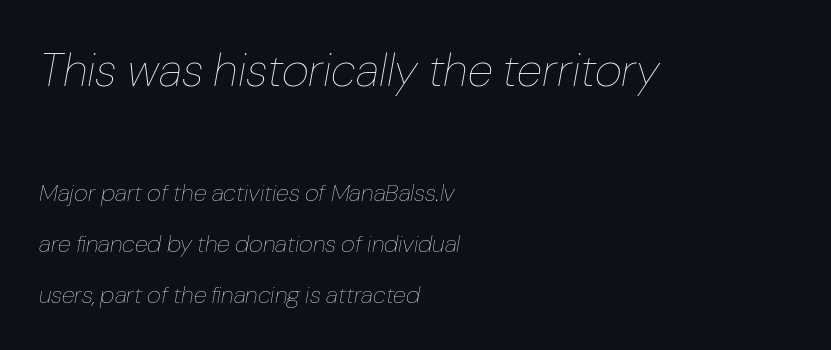
These lines are rendered in a variable-pitch font. The vertical gap from one line to the next is large. Each word holds together tightly as a unit, with standard inter-letter gaps. This is oblique type, the kind used for emphasis or titles. Casual observation: everything's shoved over to the left.
